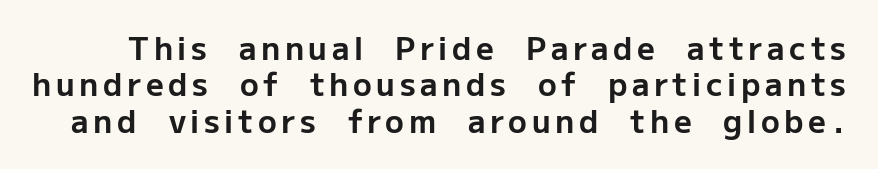
The image shows 31 px bold sans-serif type, upright; set line spacing 1.17x, not underlined; low stroke contrast and a medium x-height.
